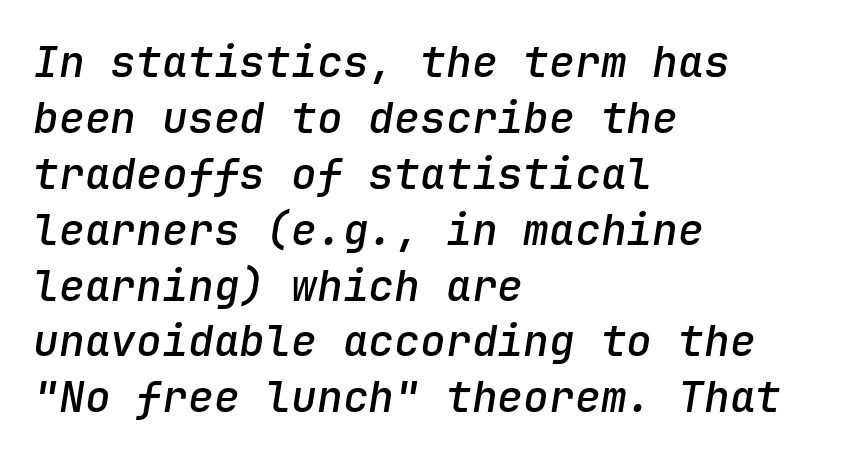
Q: Is the text bold? A: Semi-bold.
Q: Is the text italic (slanted)? A: Yes, it leans right by about 9 degrees.
Q: Is the text underlined? A: No.
Q: How is the paragraph aligned? A: Left-aligned.
Q: Is the spacing between letters normal or unusually wide? A: Normal.
Q: Is the spacing between lines tight, normal or loose? A: Normal.
Q: Width (condensed, normal, or wide)? A: Normal.
Q: Stroke contrast? A: Low.
Q: x-height? A: Medium.
Q: Monospaced? A: Yes.
